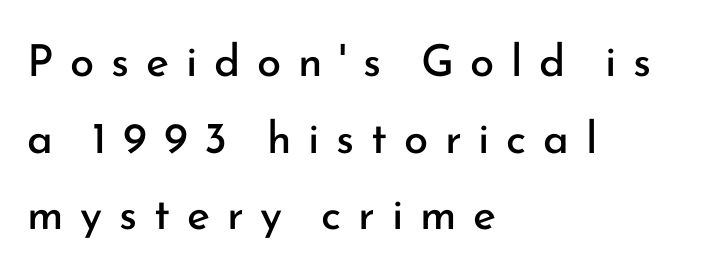
Q: Is the text bold? A: No.
Q: Is the text italic (slanted)? A: No, it is upright.
Q: Is the typeface a serif or a sans-serif typeface? A: Sans-serif.
Q: Is the text underlined? A: No.
Q: How is the paragraph aligned? A: Left-aligned.
Q: Is the spacing between letters normal or unusually wide? A: Unusually wide.
Q: Width (condensed, normal, or wide)? A: Normal.
Q: Stroke contrast? A: Low.
Q: x-height? A: Small.
Q: Monospaced? A: No.
